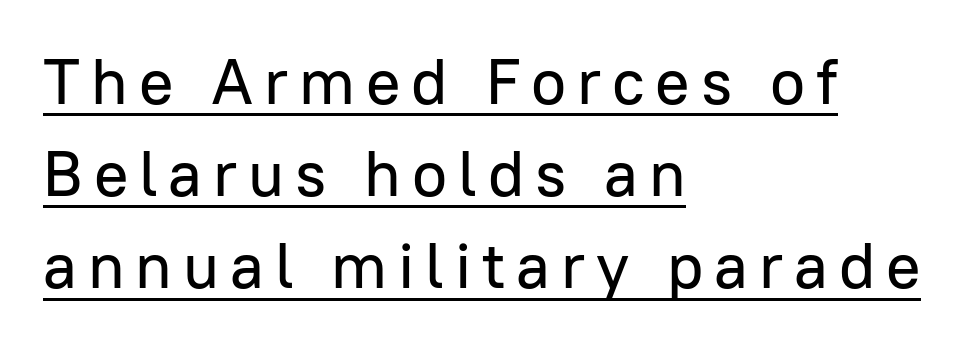
Is there any slant? The stems are plumb. This sample carries an underscore along the baseline area. Type style note: lacks serifs. Typeset ragged right — the left edge is the straight one. Think of a printed novel: that variable character pitch is what you see here.
